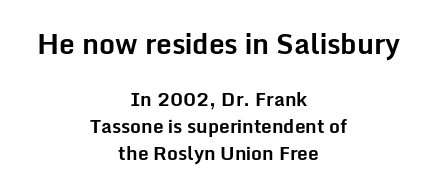
The image shows 28 px bold sans-serif type, upright; set centered, normal line spacing (1.44x), normal letter spacing, not underlined; the first (top) block is 1.47x larger; low stroke contrast and a medium x-height.
